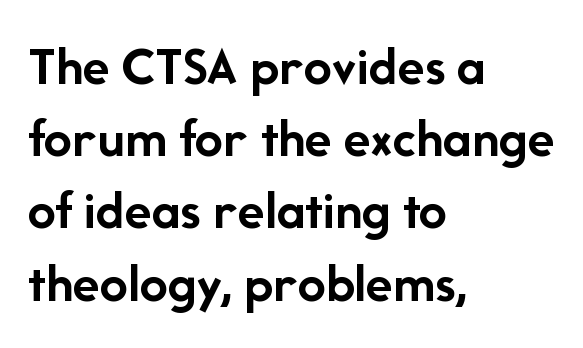
{"serif": "no", "italic": "no", "bold": "yes", "weight": "semibold", "width": "normal", "stroke_contrast": "low", "x_height": "medium", "monospaced": "no", "underline": "no", "align": "left", "line_spacing": "normal", "line_spacing_ratio": 1.29, "letter_spacing": "normal", "letter_spacing_em": 0.0, "glyph_px": 56}
